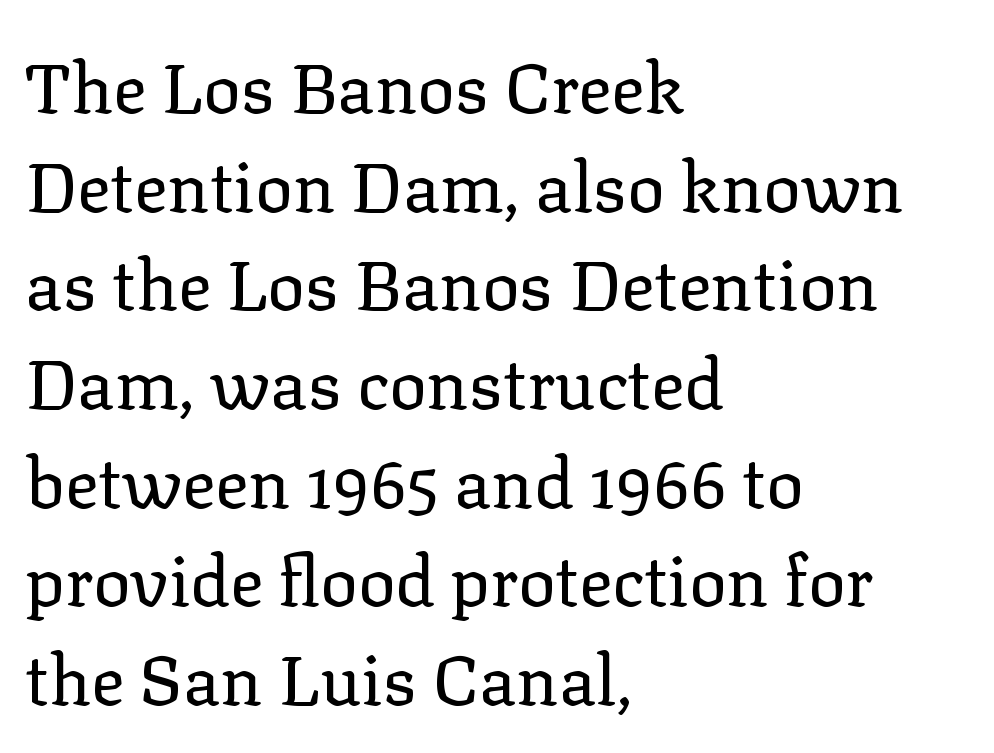
The space between consecutive lines is moderate. What kind of face is this? One with serifs. The horizontal fit of the characters is conventional and even. Tall strokes in this sample are plumb rather than angled. On a weight scale, this lands at 450 or below. You could not count columns in this text — the font is proportionally spaced.
